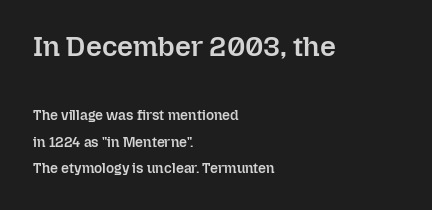
The image shows 28 px semibold type, upright; set left-aligned, line spacing 1.89x, normal letter spacing, not underlined; the first (top) block is 2.0x larger; low stroke contrast and a medium x-height.
